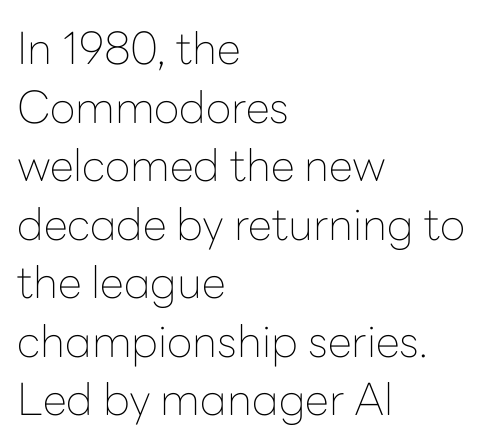
Look at the bottom of the vertical strokes: they stop flat, with no serifs. What stands out about the letter spacing? Nothing — it is the standard amount. Bare-footed words on every line. The compositor pushed each line to the left boundary. What's the leading like? Ordinary, nothing unusual. The rendering uses natural spacing where letterforms have individual widths.
